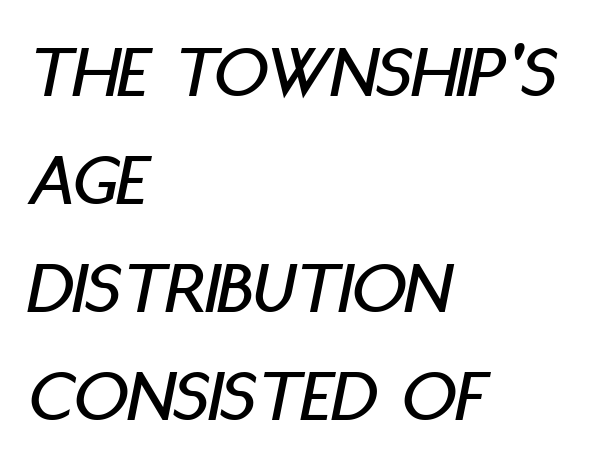
Q: Is the text italic (slanted)? A: Yes, it leans right by about 11 degrees.
Q: Is the text underlined? A: No.
Q: How is the paragraph aligned? A: Left-aligned.
Q: Is the spacing between letters normal or unusually wide? A: Normal.
Q: Is the spacing between lines tight, normal or loose? A: Normal.
Q: Width (condensed, normal, or wide)? A: Condensed.
Q: Stroke contrast? A: Low.
Q: x-height? A: Large.
Q: Monospaced? A: No.
